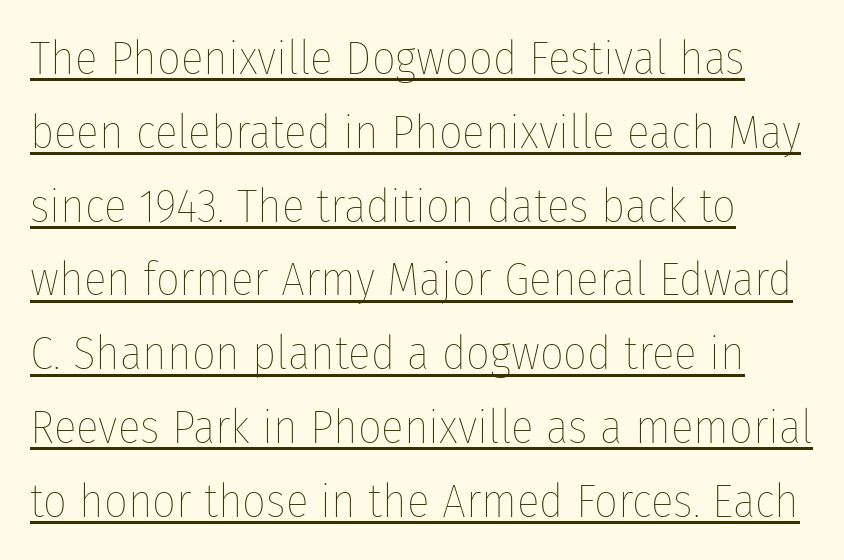
Spacing verdict: proportional, widths tailored to each character. The glyphs are accompanied by a horizontal stroke just below them. Stroke thickness stays within the range of a standard reading face or lighter. The rendering keeps characters at their native spacing.
